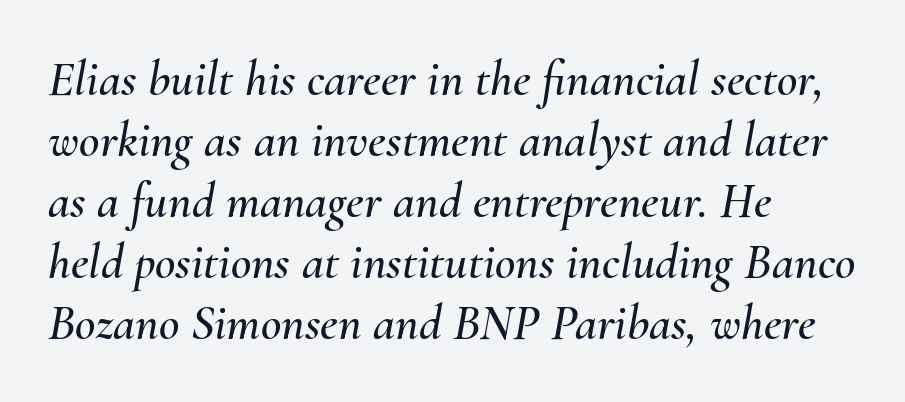
Q: Is the text italic (slanted)? A: Yes, it leans right by about 10 degrees.
Q: Is the text underlined? A: No.
Q: How is the paragraph aligned? A: Left-aligned.
Q: Is the spacing between letters normal or unusually wide? A: Normal.
Q: Width (condensed, normal, or wide)? A: Normal.
Q: Stroke contrast? A: Medium.
Q: x-height? A: Small.
Q: Monospaced? A: No.
